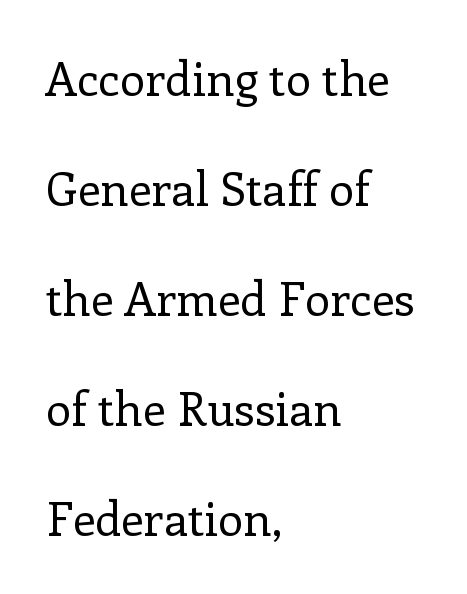
The image shows 46 px regular-weight serif type, upright; set left-aligned, loose line spacing (2.39x), normal letter spacing, not underlined; low stroke contrast and a medium x-height.
